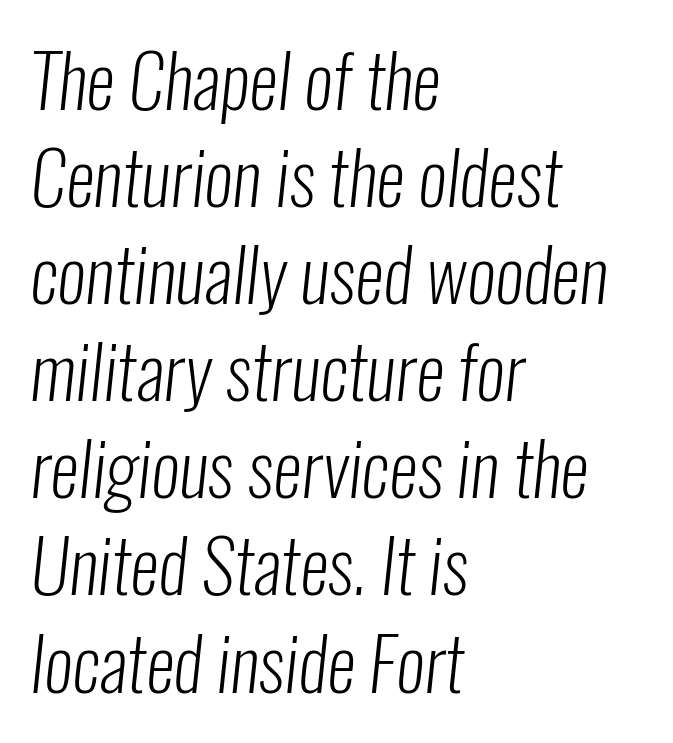
{"serif": "no", "bold": "no", "weight": "light", "width": "condensed", "stroke_contrast": "low", "x_height": "medium", "monospaced": "no", "underline": "no", "align": "left", "line_spacing": "normal", "line_spacing_ratio": 1.33, "letter_spacing": "normal", "letter_spacing_em": 0.0, "glyph_px": 73}
